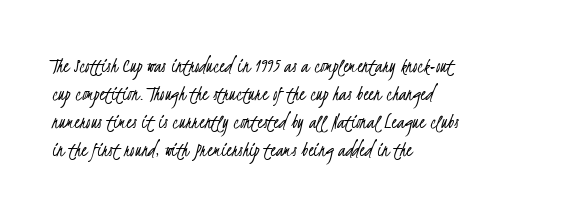
The image shows 22 px text type; set left-aligned, normal line spacing (1.28x), normal letter spacing, not underlined.
